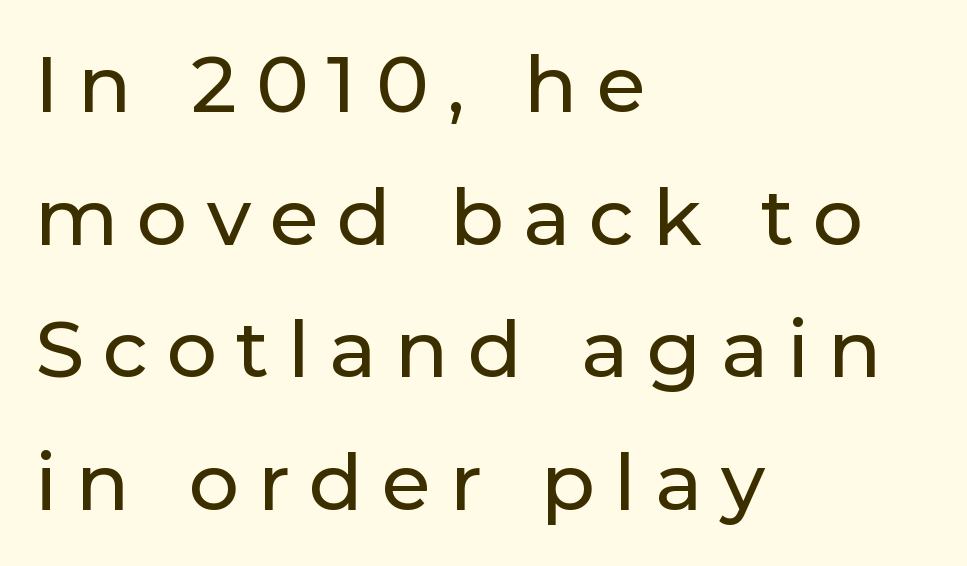
Which margin do the lines hug? The left one — the right edge is uneven. Quick note: interline space is typical. The baseline area is clear. Each letter's strokes conclude bluntly, with no projecting serifs. You could only call the tracking loose — the letters float apart.
